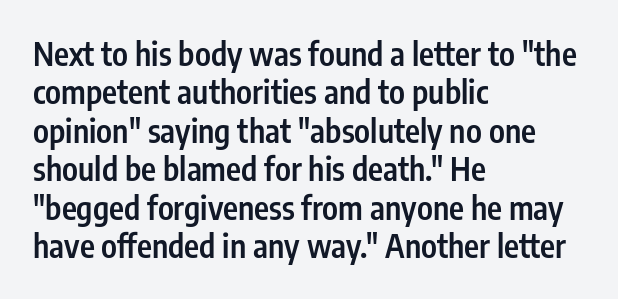
Q: Is the text bold? A: Semi-bold.
Q: Is the text italic (slanted)? A: No, it is upright.
Q: Is the typeface a serif or a sans-serif typeface? A: Sans-serif.
Q: Is the text underlined? A: No.
Q: How is the paragraph aligned? A: Left-aligned.
Q: Is the spacing between letters normal or unusually wide? A: Normal.
Q: Width (condensed, normal, or wide)? A: Condensed.
Q: Stroke contrast? A: Low.
Q: x-height? A: Medium.
Q: Monospaced? A: No.
